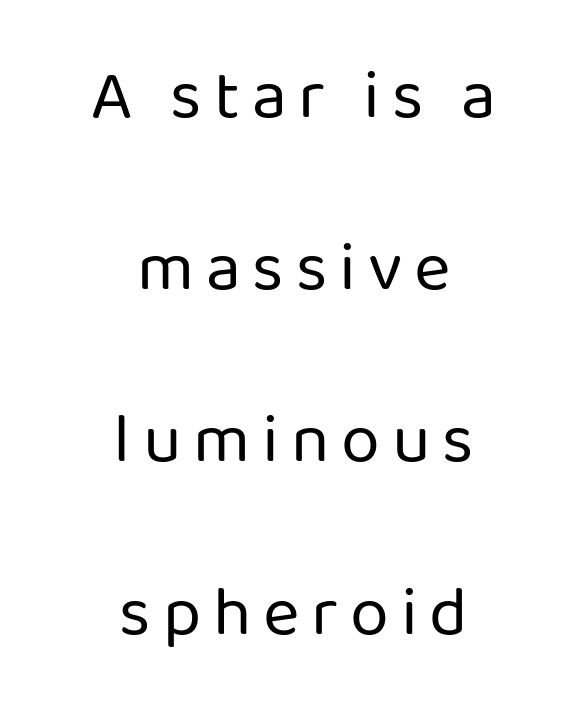
Q: Is the text bold? A: No.
Q: Is the text italic (slanted)? A: No, it is upright.
Q: Is the typeface a serif or a sans-serif typeface? A: Sans-serif.
Q: Is the text underlined? A: No.
Q: How is the paragraph aligned? A: Centered.
Q: Is the spacing between lines tight, normal or loose? A: Loose.
Q: Width (condensed, normal, or wide)? A: Normal.
Q: Stroke contrast? A: Low.
Q: x-height? A: Medium.
Q: Monospaced? A: No.
